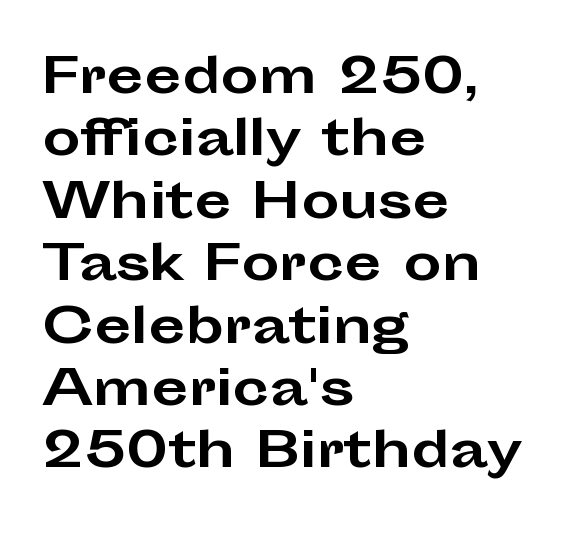
Think of a printed novel: that variable character pitch is what you see here. Lines of text with bare space underneath. You'd pick this weight for a headline — it's a proper bold. The lettering holds an erect, upright posture throughout. In CSS terms this would be text-align: left.
